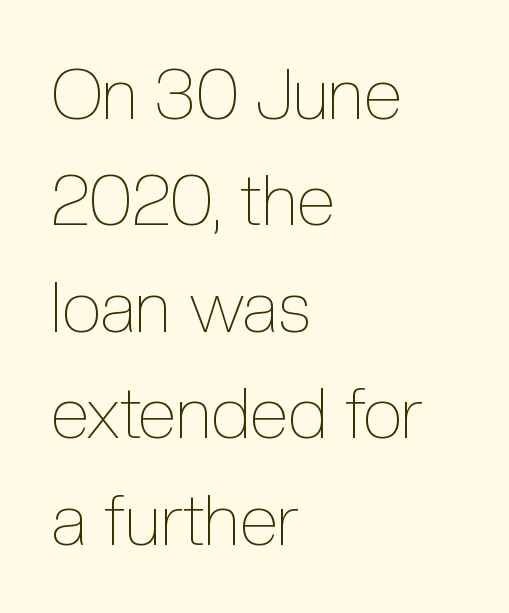
Between one letter and the next there's only the usual sliver of space. A student would call this left alignment; a typographer would say flush left, rag right. The passage shown is not underscored anywhere. Letters have the restrained weight of plain body copy at most. Successive baselines arrive at the customary interval. Proportional: the letters do not fall into vertical columns.
